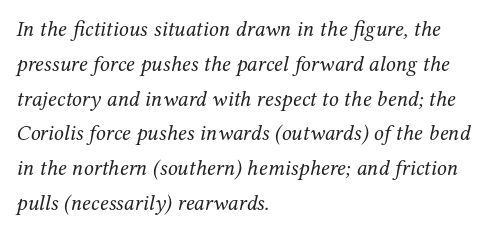
Italic? Definitely — the glyphs are oblique. Summary of weight: not heavy and not bold. Any mark beneath the type? The region is blank. Short and long lines alike share a common starting point at left.
